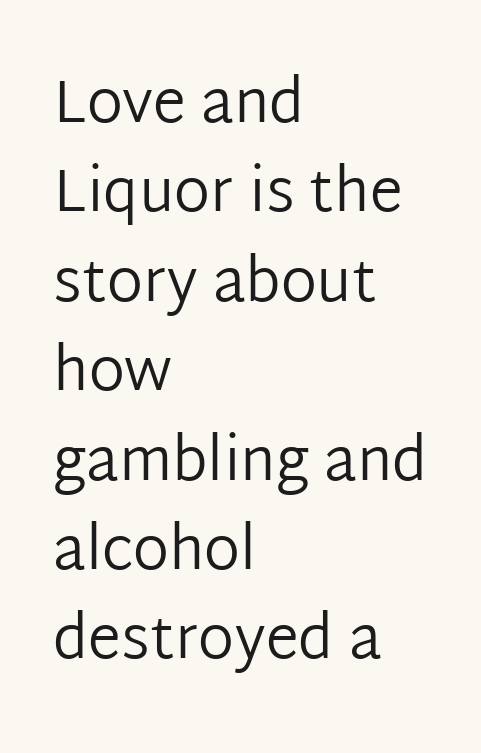
The image shows 60 px regular-weight sans-serif type, upright; set left-aligned, normal line spacing (1.49x), normal letter spacing, not underlined; low stroke contrast and a medium x-height.
